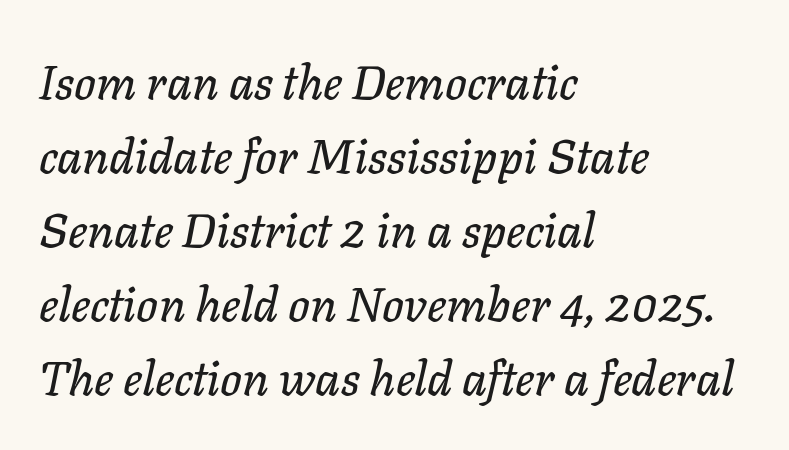
{"italic": "yes", "lean": "right", "slant_degrees": 11, "width": "normal", "stroke_contrast": "low", "x_height": "medium", "monospaced": "no", "underline": "no", "align": "left", "line_spacing": "normal", "line_spacing_ratio": 1.54, "letter_spacing": "normal", "letter_spacing_em": 0.0, "glyph_px": 48}
